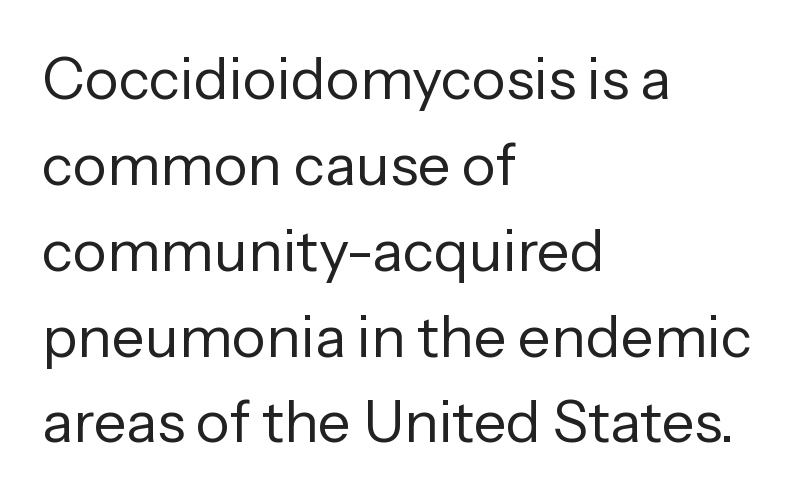
{"serif": "no", "italic": "no", "bold": "no", "weight": "regular", "width": "normal", "stroke_contrast": "low", "x_height": "medium", "monospaced": "no", "underline": "no", "align": "left", "line_spacing": "normal", "line_spacing_ratio": 1.48, "letter_spacing": "normal", "letter_spacing_em": 0.0, "glyph_px": 58}
